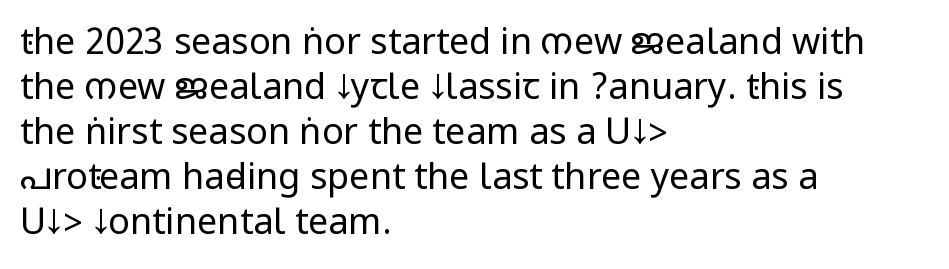
Descenders hang freely into open space. The lettering stays uniformly vertical, giving the passage a roman look. The letters look calm and open, with moderate or lighter stems. Layout note: lines flush left. Grotesque or geometric, the face here clearly has no serifs. The line-height multiplier appears to be the usual default.
